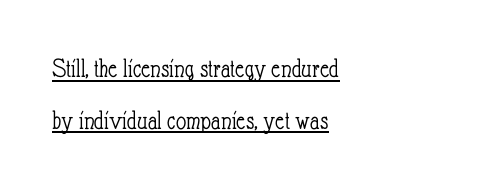
{"italic": "no", "bold": "no", "weight": "light", "width": "condensed", "stroke_contrast": "low", "x_height": "small", "monospaced": "no", "underline": "yes", "align": "left", "line_spacing_ratio": 1.85, "letter_spacing": "normal", "letter_spacing_em": 0.0, "glyph_px": 28}
